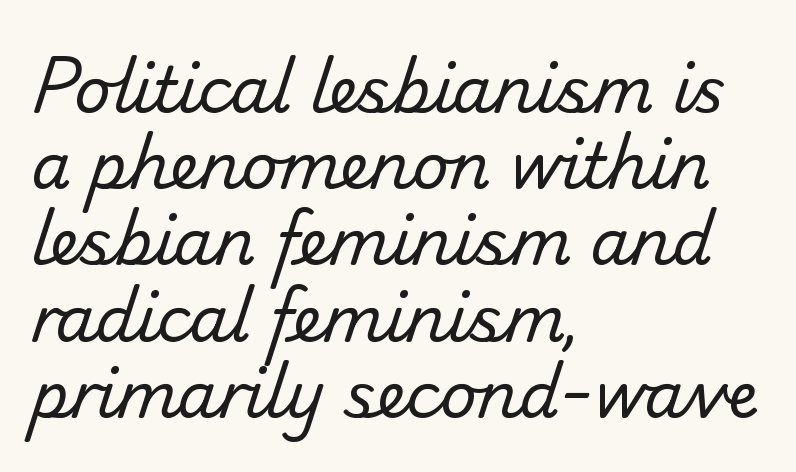
The image shows 63 px regular-weight sans-serif type; set left-aligned, line spacing 1.21x, normal letter spacing, not underlined; low stroke contrast and a small x-height.
